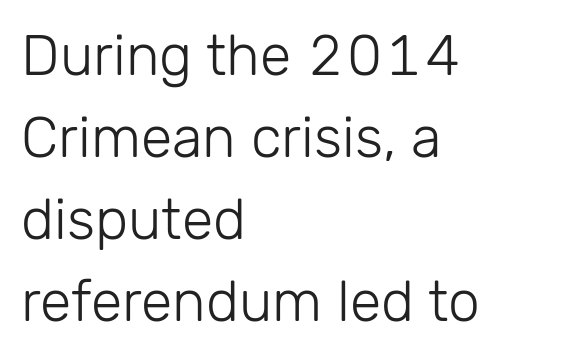
The image shows 57 px light sans-serif type, upright; set left-aligned, normal line spacing (1.44x), normal letter spacing, not underlined; low stroke contrast and a medium x-height.
